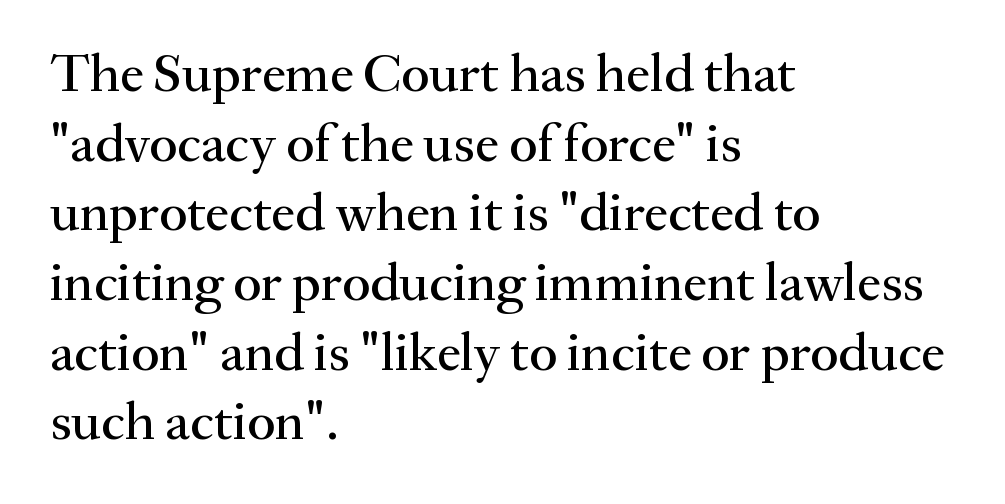
{"serif": "yes", "italic": "no", "width": "normal", "stroke_contrast": "medium", "x_height": "small", "monospaced": "no", "underline": "no", "align": "left", "line_spacing": "normal", "line_spacing_ratio": 1.29, "letter_spacing": "normal", "letter_spacing_em": 0.0, "glyph_px": 54}
